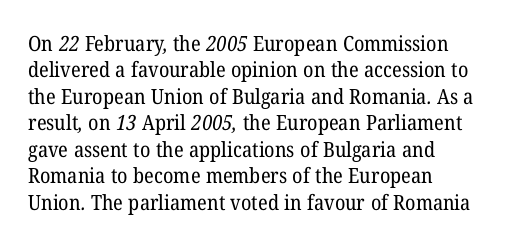
{"bold": "no", "underline": "no", "align": "left", "line_spacing": "normal", "line_spacing_ratio": 1.26, "letter_spacing": "normal", "letter_spacing_em": 0.0, "glyph_px": 21}
